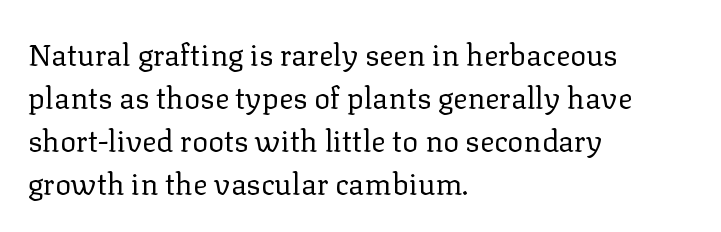
The image shows 30 px regular-weight serif type, upright; set left-aligned, normal line spacing (1.43x), normal letter spacing, not underlined; low stroke contrast and a medium x-height.
